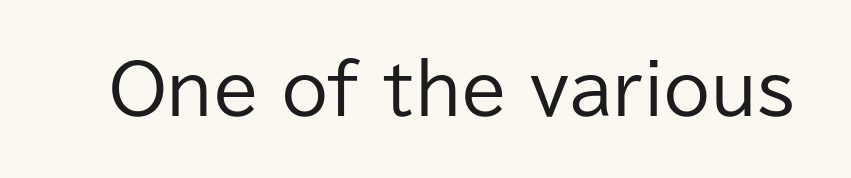
Q: Is the text bold? A: No.
Q: Is the text italic (slanted)? A: No, it is upright.
Q: Is the typeface a serif or a sans-serif typeface? A: Sans-serif.
Q: Is the text underlined? A: No.
Q: Is the spacing between letters normal or unusually wide? A: Normal.
Q: Width (condensed, normal, or wide)? A: Normal.
Q: Stroke contrast? A: Low.
Q: x-height? A: Medium.
Q: Monospaced? A: No.
